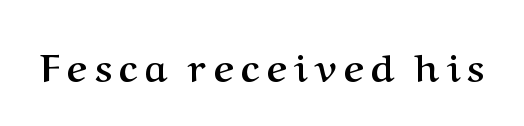
The image shows 39 px semibold serif type, upright; set not underlined; medium stroke contrast and a medium x-height.
